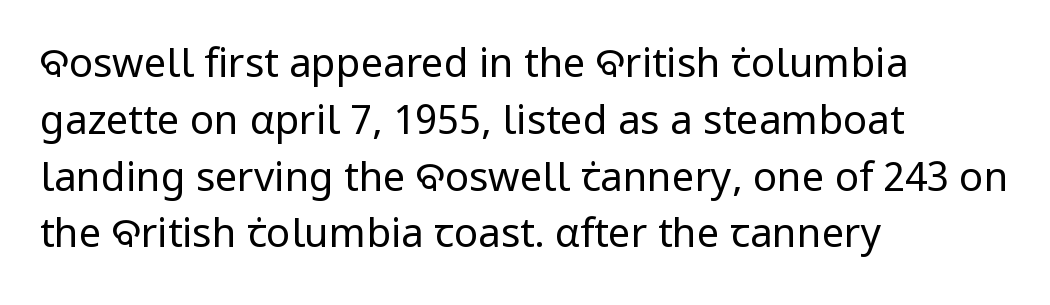
{"serif": "no", "italic": "no", "bold": "no", "weight": "regular", "width": "normal", "stroke_contrast": "low", "x_height": "medium", "monospaced": "no", "underline": "no", "align": "left", "line_spacing": "normal", "line_spacing_ratio": 1.42, "letter_spacing": "normal", "letter_spacing_em": 0.0, "glyph_px": 40}
